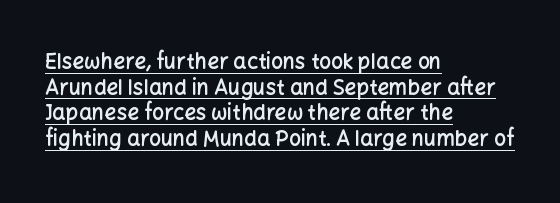
Q: Is the text bold? A: Semi-bold.
Q: Is the text italic (slanted)? A: No, it is upright.
Q: Is the text underlined? A: Yes.
Q: How is the paragraph aligned? A: Left-aligned.
Q: Is the spacing between letters normal or unusually wide? A: Normal.
